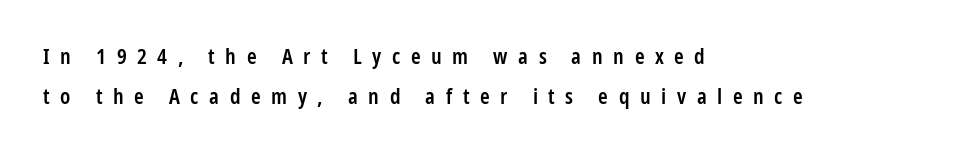
All the whitespace from short lines collects on the right. Compared with an ordinary text face, these strokes are moderately heavier — a semibold. Any mark beneath the type? The region is blank. Italic? Not at all — the glyphs are vertical.
